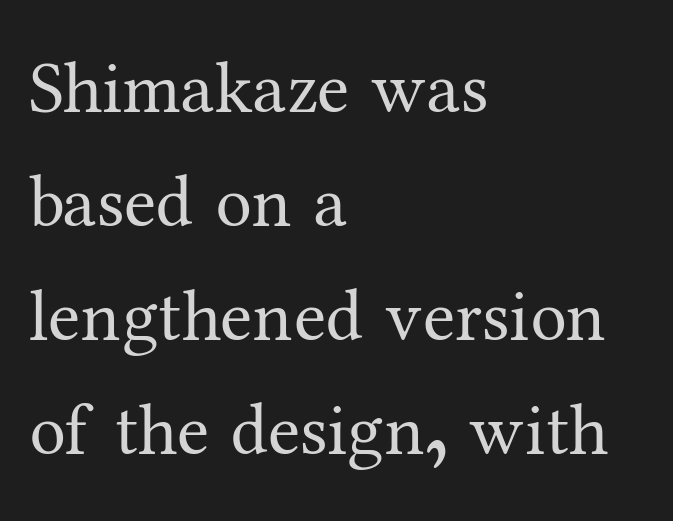
Q: Is the text bold? A: No.
Q: Is the text italic (slanted)? A: No, it is upright.
Q: Is the typeface a serif or a sans-serif typeface? A: Serif.
Q: Is the text underlined? A: No.
Q: How is the paragraph aligned? A: Left-aligned.
Q: Is the spacing between letters normal or unusually wide? A: Normal.
Q: Is the spacing between lines tight, normal or loose? A: Normal.
Q: Width (condensed, normal, or wide)? A: Normal.
Q: Stroke contrast? A: Medium.
Q: x-height? A: Medium.
Q: Monospaced? A: No.
